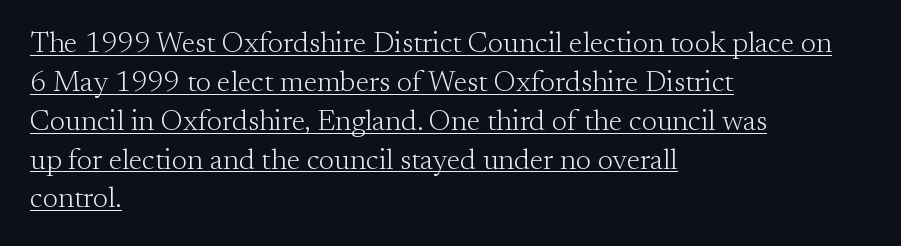
You can tell from the footed stems that serif type was used. Emphasis is given by a line drawn under the lettering. The lines in this sample share a left origin and differ only in where they stop. A light-to-regular cut is what we see here.
